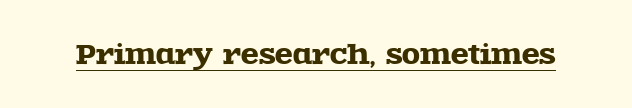
{"italic": "no", "underline": "yes", "letter_spacing": "normal", "letter_spacing_em": 0.0, "glyph_px": 26}
